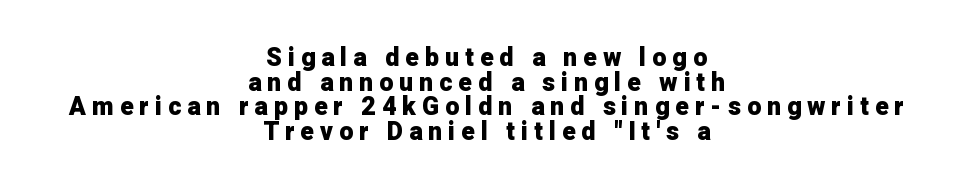
{"italic": "no", "bold": "yes", "underline": "no", "align": "center", "line_spacing": "tight", "line_spacing_ratio": 0.99, "letter_spacing": "wide", "letter_spacing_em": 0.24, "glyph_px": 25}
